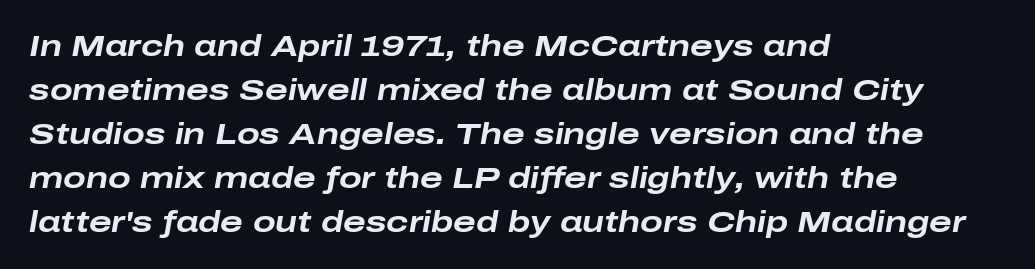
{"italic": "yes", "lean": "right", "slant_degrees": 10, "bold": "yes", "weight": "bold", "width": "wide", "stroke_contrast": "low", "x_height": "medium", "monospaced": "no", "underline": "no", "align": "left", "line_spacing": "normal", "line_spacing_ratio": 1.47, "letter_spacing": "normal", "letter_spacing_em": 0.0, "glyph_px": 30}
